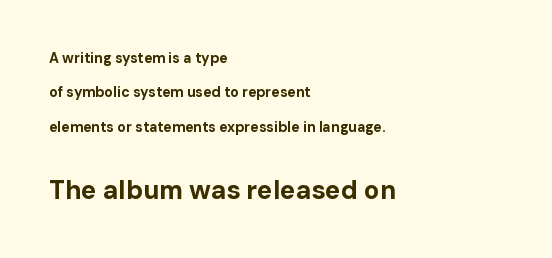
{"italic": "no", "bold": "yes", "underline": "no", "align": "left", "line_spacing": "loose", "line_spacing_ratio": 2.46, "letter_spacing": "normal", "letter_spacing_em": 0.0, "larger_block": "second", "size_ratio": 1.86, "glyph_px": 26}
